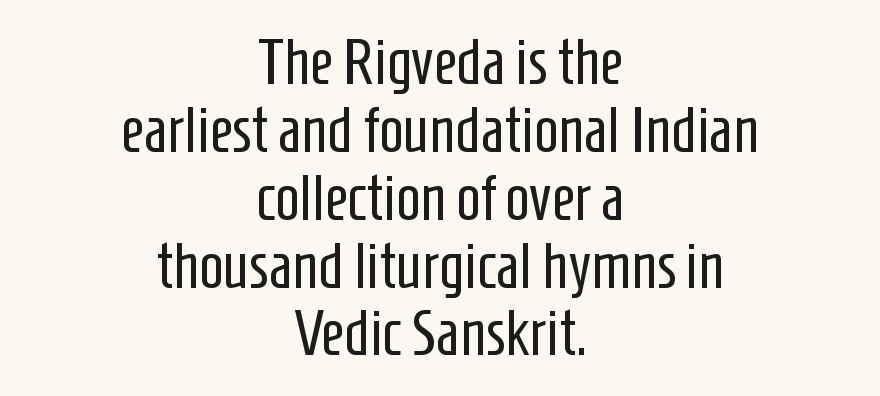
{"serif": "no", "italic": "no", "bold": "no", "weight": "regular", "width": "condensed", "stroke_contrast": "low", "x_height": "medium", "monospaced": "no", "underline": "no", "align": "center", "line_spacing": "tight", "line_spacing_ratio": 1.06, "letter_spacing": "normal", "letter_spacing_em": 0.0, "glyph_px": 64}
